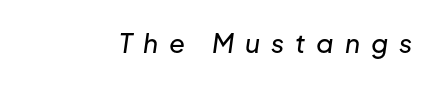
Q: Is the text italic (slanted)? A: Yes, it leans right by about 8 degrees.
Q: Is the text underlined? A: No.
Q: Is the spacing between letters normal or unusually wide? A: Unusually wide.
